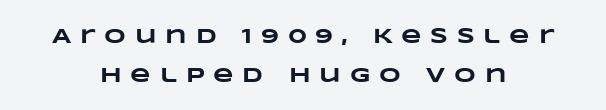
{"bold": "yes", "underline": "no", "align": "center", "line_spacing_ratio": 1.85, "letter_spacing": "wide", "letter_spacing_em": 0.42, "glyph_px": 21}
